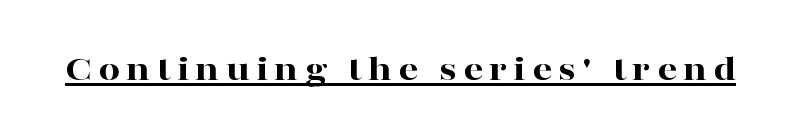
In terms of posture, this sample is upright. Its strokes are broad and dark, the hallmark of bold type. This sample has the flowing, uneven cadence of proportional lettering. The face used here appears with an underline applied. The rendering shows small feet on the letterforms — a serif design.
